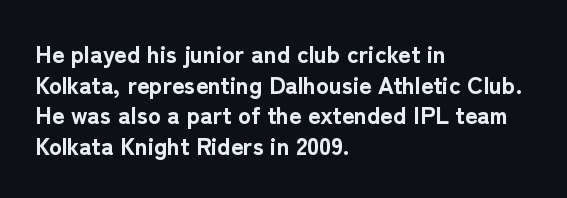
Q: Is the text bold? A: Yes.
Q: Is the text italic (slanted)? A: No, it is upright.
Q: Is the text underlined? A: No.
Q: How is the paragraph aligned? A: Left-aligned.
Q: Is the spacing between letters normal or unusually wide? A: Normal.
Q: Is the spacing between lines tight, normal or loose? A: Normal.
